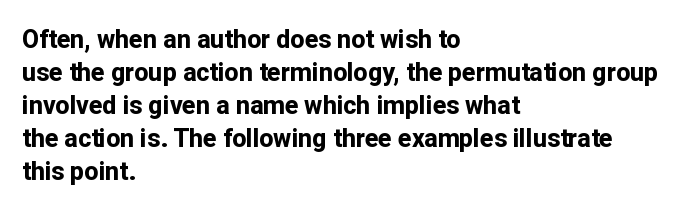
Q: Is the text bold? A: Yes.
Q: Is the text italic (slanted)? A: No, it is upright.
Q: Is the text underlined? A: No.
Q: How is the paragraph aligned? A: Left-aligned.
Q: Is the spacing between letters normal or unusually wide? A: Normal.
Q: Is the spacing between lines tight, normal or loose? A: Normal.
